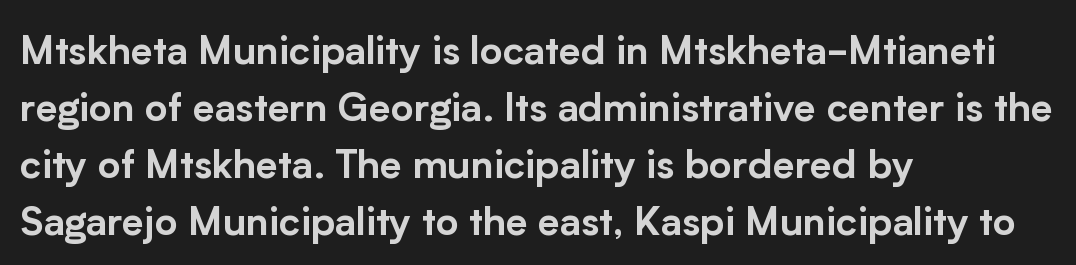
The image shows 39 px sans-serif type, upright; set left-aligned, normal line spacing (1.46x), normal letter spacing, not underlined; low stroke contrast and a medium x-height.
